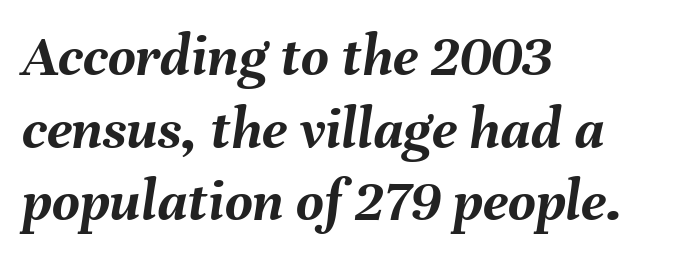
Q: Is the text bold? A: Yes.
Q: Is the text italic (slanted)? A: Yes, it leans right by about 8 degrees.
Q: Is the text underlined? A: No.
Q: How is the paragraph aligned? A: Left-aligned.
Q: Is the spacing between letters normal or unusually wide? A: Normal.
Q: Width (condensed, normal, or wide)? A: Normal.
Q: Stroke contrast? A: Medium.
Q: x-height? A: Medium.
Q: Monospaced? A: No.
